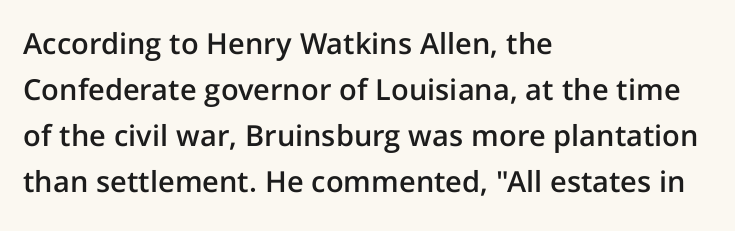
Each word holds together tightly as a unit, with standard inter-letter gaps. The typesetter chose a ragged-right arrangement here. The space between consecutive lines is moderate. The foot of each line stays bare and open.
